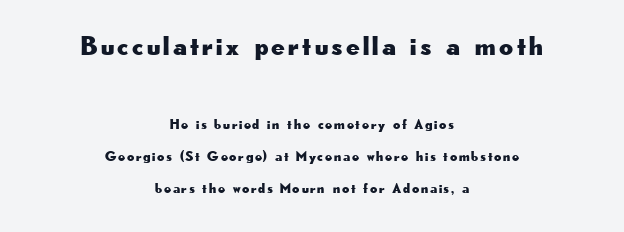
Decoration check: the copy has no underline. Vertical spacing — loose. The paragraph shown floats in the horizontal middle. Visually, the top section dominates because its glyphs are scaled up. Posture: vertical.
